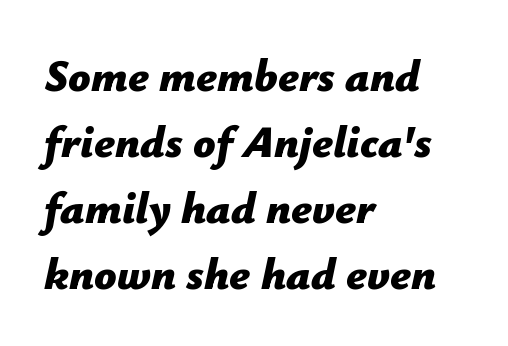
In CSS terms this would be text-align: left. The glyphs look as if they've been sheared to an angle. The tracking reads as untouched default to a designer's eye. Descenders hang freely into open space.
